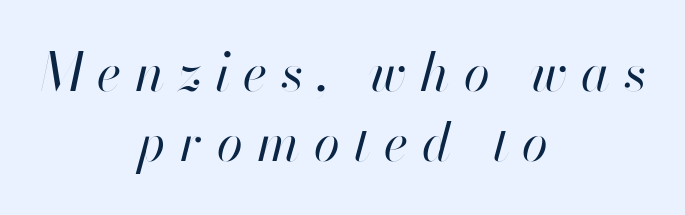
Inter-character spacing is expanded well beyond the font's built-in metrics. The text block is weighted toward neither margin, spreading evenly from the middle. The face used here is proportionally spaced, like ordinary book or web type. The specimen omits any rule beneath the text block's lines. Nothing heavy about these letters — not bold at all. Successive baselines arrive at the customary interval.
